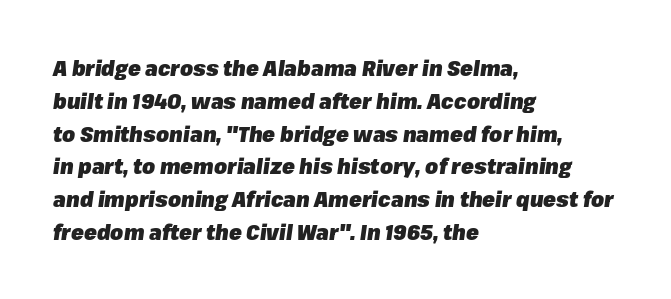
Q: Is the text bold? A: Yes.
Q: Is the text italic (slanted)? A: Yes, it leans right by about 8 degrees.
Q: Is the text underlined? A: No.
Q: How is the paragraph aligned? A: Left-aligned.
Q: Is the spacing between letters normal or unusually wide? A: Normal.
Q: Is the spacing between lines tight, normal or loose? A: Normal.
